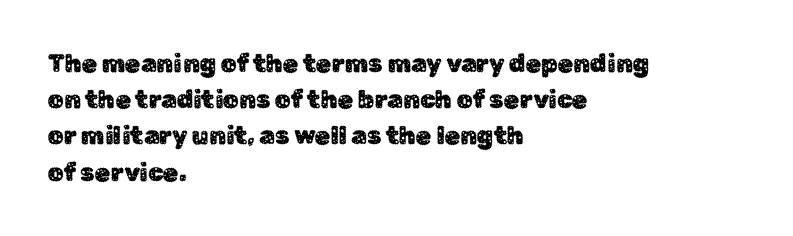
This sample keeps an unexceptional amount of space between lines. Characters follow at the spacing the type designer built in. Leftover space on each line is placed entirely after the last word. Nobody drew a line under any word here. The font's upright variant was chosen for this text.
